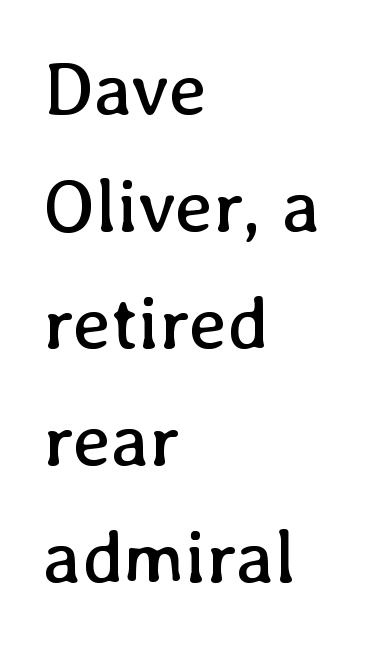
Q: Is the text bold? A: No.
Q: Is the text italic (slanted)? A: No, it is upright.
Q: Is the text underlined? A: No.
Q: How is the paragraph aligned? A: Left-aligned.
Q: Is the spacing between letters normal or unusually wide? A: Normal.
Q: Is the spacing between lines tight, normal or loose? A: Normal.
Q: Width (condensed, normal, or wide)? A: Normal.
Q: Stroke contrast? A: Low.
Q: x-height? A: Medium.
Q: Monospaced? A: No.
